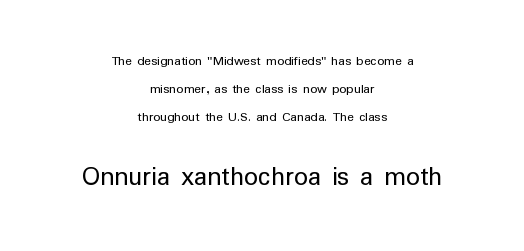
Q: Is the text bold? A: No.
Q: Is the text italic (slanted)? A: No, it is upright.
Q: Is the typeface a serif or a sans-serif typeface? A: Sans-serif.
Q: Is the text underlined? A: No.
Q: How is the paragraph aligned? A: Centered.
Q: Is the spacing between letters normal or unusually wide? A: Normal.
Q: Is the spacing between lines tight, normal or loose? A: Loose.
Q: Which block of text is set in a larger size, the first (top) or the second (bottom)? A: The second (bottom) one.
Q: Width (condensed, normal, or wide)? A: Normal.
Q: Stroke contrast? A: Low.
Q: x-height? A: Medium.
Q: Monospaced? A: No.
